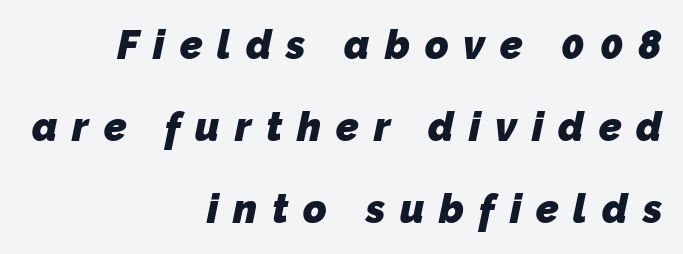
{"serif": "no", "bold": "yes", "weight": "heavy", "width": "normal", "stroke_contrast": "low", "x_height": "medium", "monospaced": "no", "underline": "no", "align": "right", "line_spacing": "loose", "line_spacing_ratio": 2.05, "letter_spacing": "wide", "letter_spacing_em": 0.37, "glyph_px": 40}
